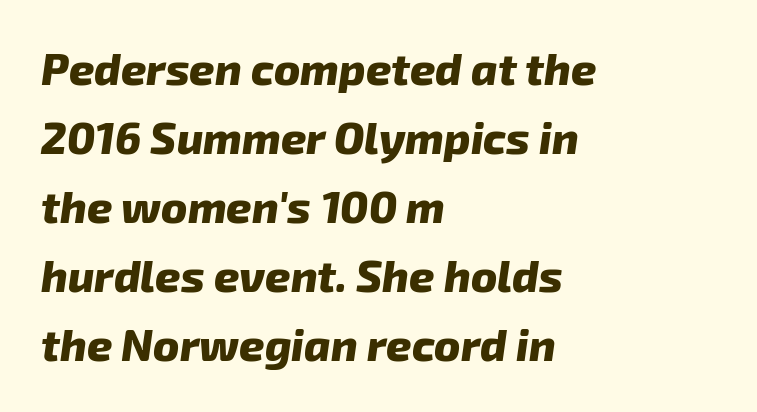
Character widths vary here, with narrow letters taking less room than wide ones. Weight check: bold — yes, fully. Descenders hang freely into open space. The rendering keeps characters at their native spacing. The lines are quadded left. How would I describe the line gaps? Plain and ordinary.
